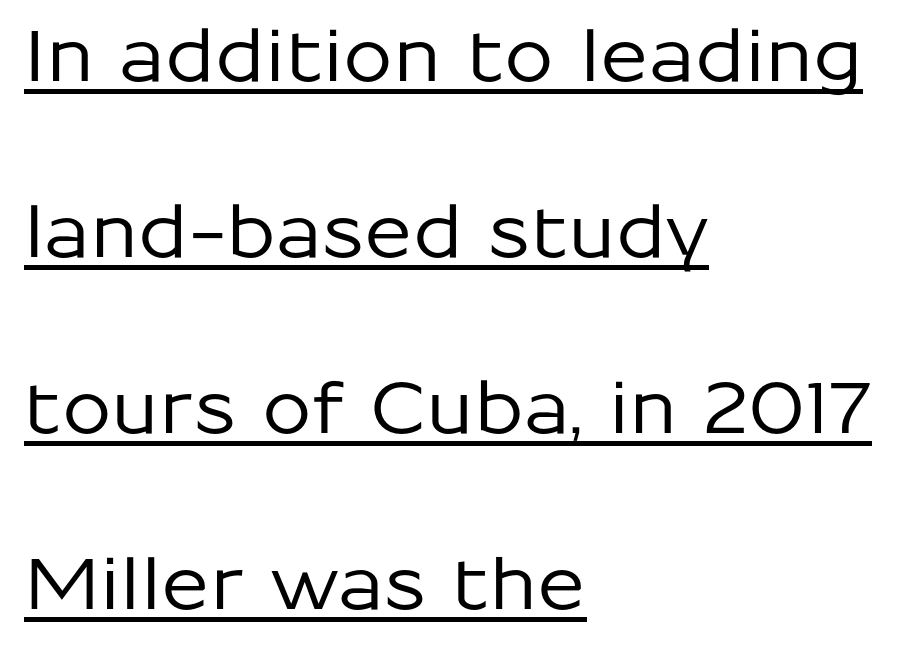
The image shows 71 px sans-serif type, upright; set left-aligned, loose line spacing (2.48x), normal letter spacing, underlined; low stroke contrast and a medium x-height.
